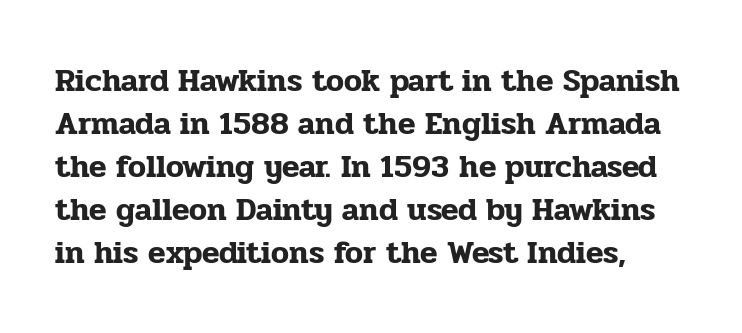
The image shows 32 px serif type, upright; set normal line spacing (1.34x), normal letter spacing, not underlined; low stroke contrast and a medium x-height.
